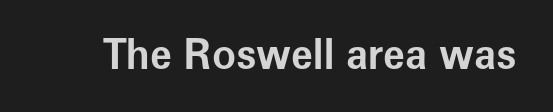
Q: Is the text bold? A: Yes.
Q: Is the text italic (slanted)? A: No, it is upright.
Q: Is the typeface a serif or a sans-serif typeface? A: Sans-serif.
Q: Is the text underlined? A: No.
Q: Is the spacing between letters normal or unusually wide? A: Normal.
Q: Width (condensed, normal, or wide)? A: Normal.
Q: Stroke contrast? A: Low.
Q: x-height? A: Medium.
Q: Monospaced? A: No.
